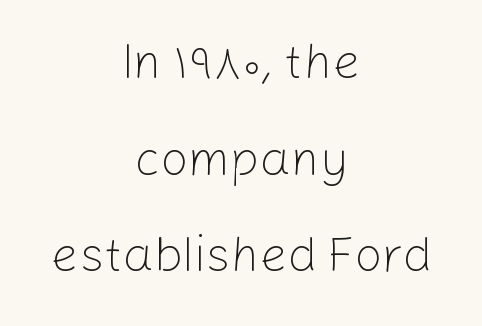
{"serif": "no", "italic": "no", "bold": "no", "weight": "light", "width": "normal", "stroke_contrast": "low", "x_height": "medium", "monospaced": "no", "underline": "no", "align": "center", "line_spacing": "loose", "line_spacing_ratio": 1.97, "letter_spacing": "normal", "letter_spacing_em": 0.0, "glyph_px": 49}
